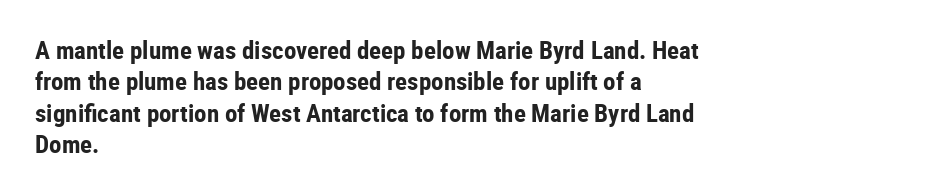
Q: Is the text bold? A: Yes.
Q: Is the text italic (slanted)? A: No, it is upright.
Q: Is the text underlined? A: No.
Q: How is the paragraph aligned? A: Left-aligned.
Q: Is the spacing between letters normal or unusually wide? A: Normal.
Q: Is the spacing between lines tight, normal or loose? A: Normal.
